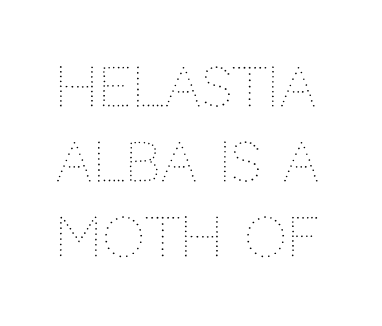
Q: Is the text bold? A: No.
Q: Is the text italic (slanted)? A: No, it is upright.
Q: Is the text underlined? A: No.
Q: Is the spacing between letters normal or unusually wide? A: Normal.
Q: Is the spacing between lines tight, normal or loose? A: Normal.
Q: Width (condensed, normal, or wide)? A: Normal.
Q: Stroke contrast? A: Medium.
Q: x-height? A: Large.
Q: Monospaced? A: No.
